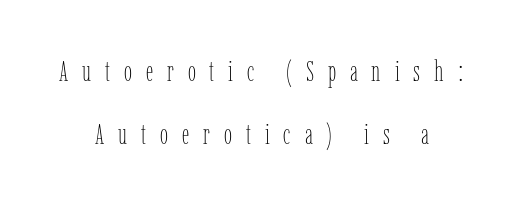
The image shows 29 px thin, condensed type, upright; set centered, loose line spacing (2.17x), unusually wide letter spacing (+0.48 em), not underlined; low stroke contrast and a medium x-height.
